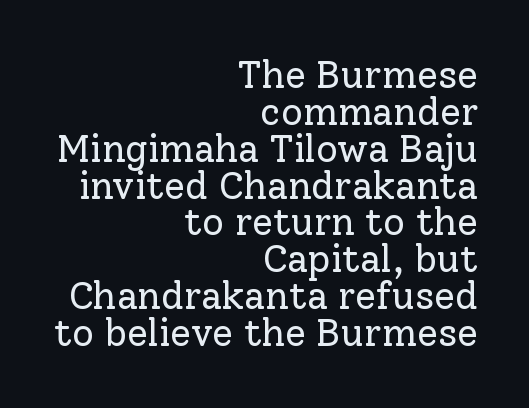
{"serif": "yes", "italic": "no", "bold": "no", "weight": "regular", "width": "normal", "stroke_contrast": "low", "x_height": "medium", "monospaced": "no", "underline": "no", "align": "right", "line_spacing": "tight", "line_spacing_ratio": 0.97, "letter_spacing": "normal", "letter_spacing_em": 0.0, "glyph_px": 38}
